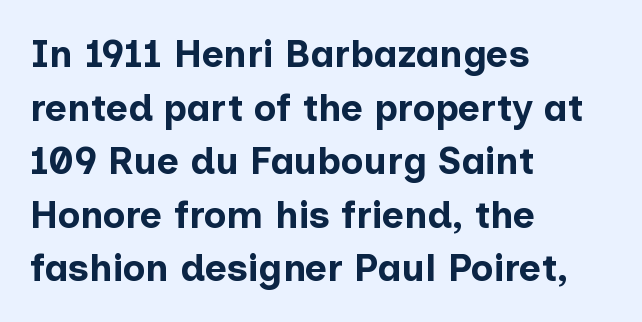
The image shows 38 px bold sans-serif type, upright; set left-aligned, normal line spacing (1.41x), normal letter spacing, not underlined; low stroke contrast and a medium x-height.
